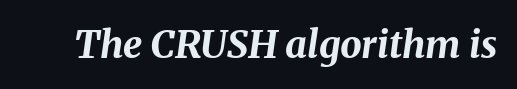
{"italic": "yes", "lean": "right", "slant_degrees": 8, "bold": "yes", "weight": "bold", "width": "normal", "stroke_contrast": "medium", "x_height": "medium", "monospaced": "no", "underline": "no", "letter_spacing": "normal", "letter_spacing_em": 0.0, "glyph_px": 38}
